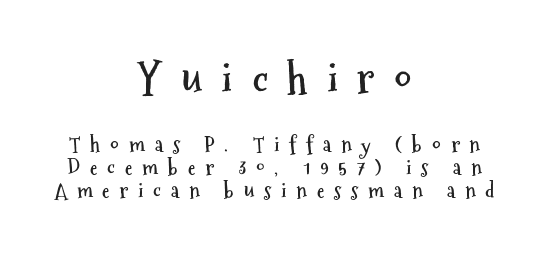
Quick note: interline space is minimal. How heavy is the stroke? Heavy — this is a bold. Compare the two chunks: the upper has the greater cap height. The characters display no serif detailing; their extremities are plain. Neither beginnings nor endings align; midpoints do.
